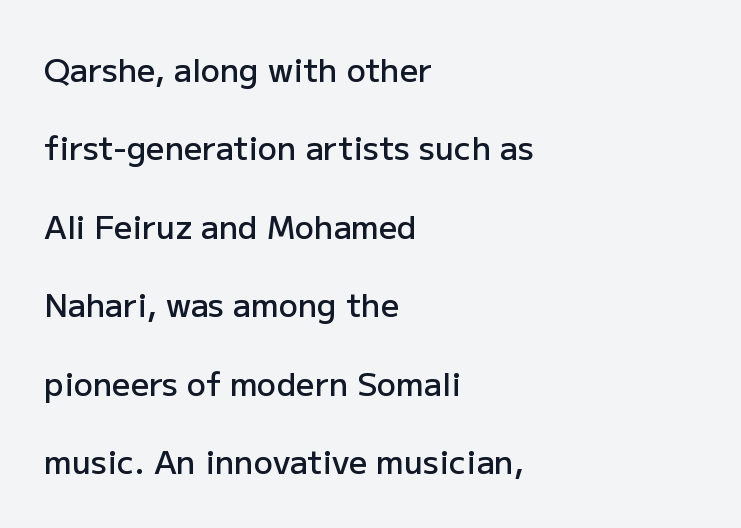
This is roman type, the default non-slanted kind. The face used here is proportionally spaced, like ordinary book or web type. Letter spacing: default. Just letters on the line, the space beneath them empty. Serif or sans? Sans — the stroke terminals are bare.
